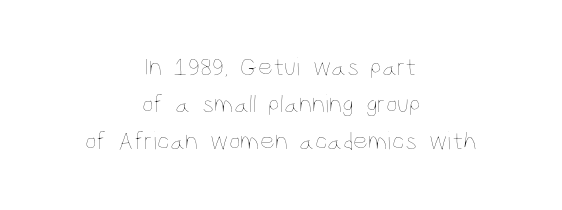
Q: Is the text bold? A: No.
Q: Is the text italic (slanted)? A: No, it is upright.
Q: Is the text underlined? A: No.
Q: How is the paragraph aligned? A: Centered.
Q: Is the spacing between letters normal or unusually wide? A: Normal.
Q: Is the spacing between lines tight, normal or loose? A: Normal.
